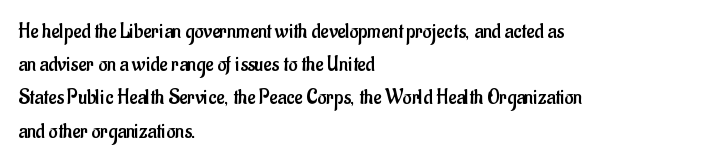
The image shows 22 px text type, upright; set left-aligned, normal line spacing (1.51x), normal letter spacing, not underlined.
